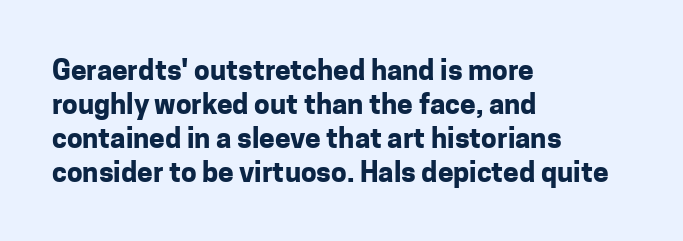
Proportional: the letters do not fall into vertical columns. The type sits square on the baseline with zero lean. Reading down the block, your eye returns to a fixed left position each line. Just letters on the line, the space beneath them empty. Nobody touched the tracking dial on this one.
